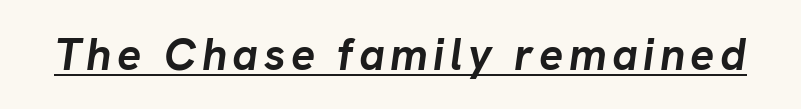
{"italic": "yes", "lean": "right", "slant_degrees": 8, "bold": "yes", "weight": "semibold", "width": "normal", "stroke_contrast": "low", "x_height": "medium", "monospaced": "no", "underline": "yes", "glyph_px": 45}
